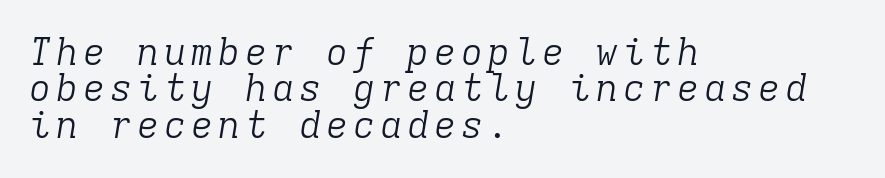
{"serif": "yes", "italic": "yes", "lean": "right", "slant_degrees": 9, "bold": "no", "weight": "light", "width": "normal", "stroke_contrast": "low", "x_height": "medium", "monospaced": "yes", "underline": "no", "align": "left", "line_spacing": "tight", "line_spacing_ratio": 0.98, "glyph_px": 37}
